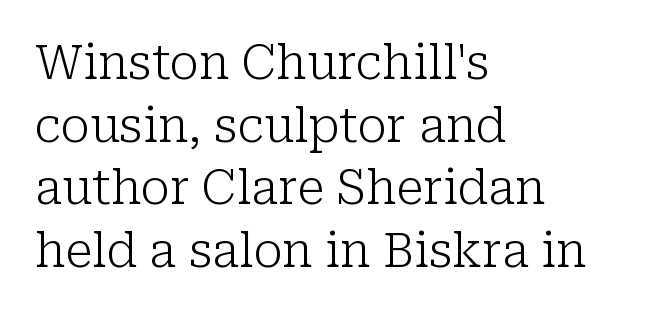
What stands out about the letter spacing? Nothing — it is the standard amount. Evenly set lines give the paragraph a standard silhouette. Alignment: flush left. The baseline area is clear. The face looks like a standard text weight, possibly lighter.
